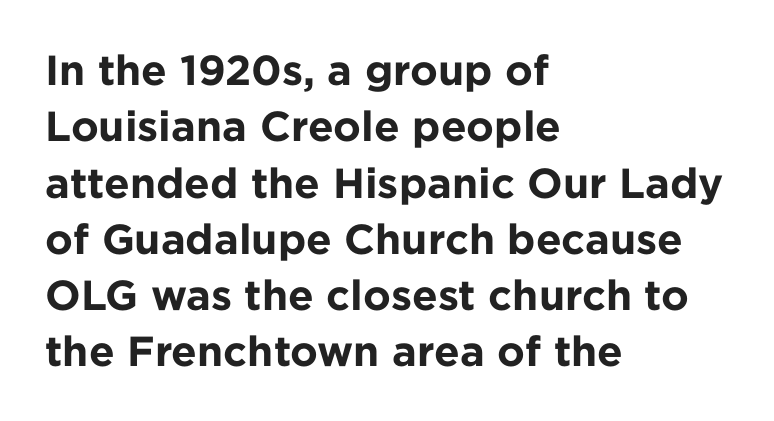
{"serif": "no", "italic": "no", "bold": "yes", "weight": "bold", "width": "normal", "stroke_contrast": "low", "x_height": "medium", "monospaced": "no", "underline": "no", "align": "left", "line_spacing": "normal", "line_spacing_ratio": 1.34, "letter_spacing": "normal", "letter_spacing_em": 0.0, "glyph_px": 42}
